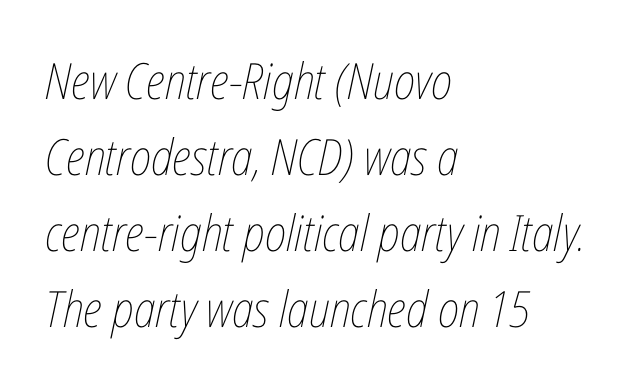
The image shows 50 px thin, condensed type, italic (leaning right); set left-aligned, normal line spacing (1.52x), normal letter spacing, not underlined; low stroke contrast and a medium x-height.
